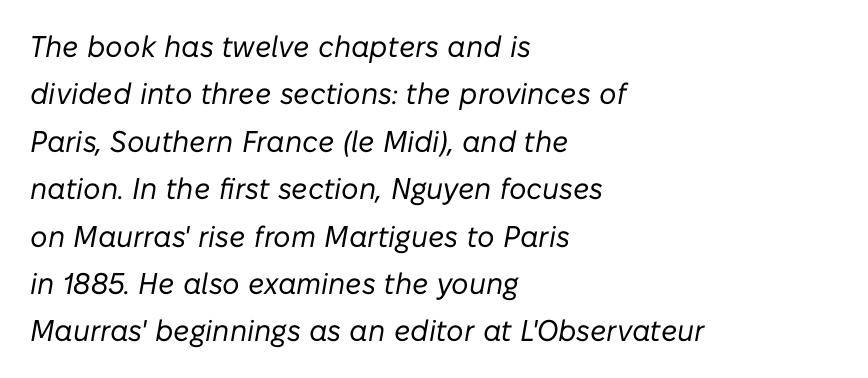
Check under the words: just untouched page. This sample uses plain, unmodified letter spacing. This rendering uses left alignment, leaving the right contour irregular. Weight: in the light-to-regular range.
